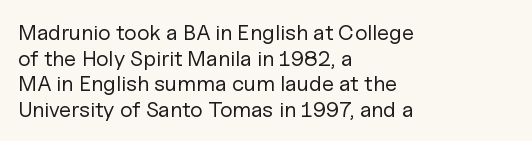
{"italic": "no", "bold": "no", "underline": "no", "align": "left", "line_spacing_ratio": 1.16, "letter_spacing": "normal", "letter_spacing_em": 0.0, "glyph_px": 22}
